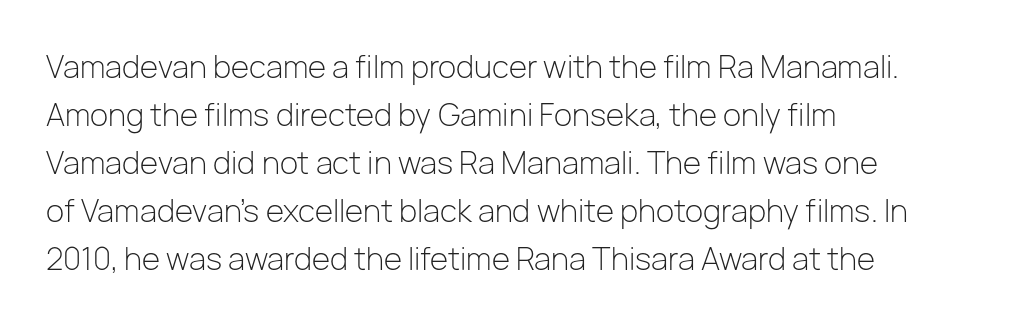
Weight class: somewhere from thin through regular. The letters stand upright; this is a roman face. The string is rendered with underlining switched off. Look at the tracking — it's just the regular setting, nothing added.
